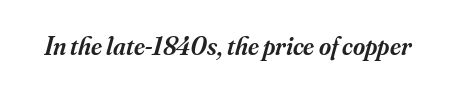
The image shows 26 px text type, italic (leaning right); set normal letter spacing, not underlined.
